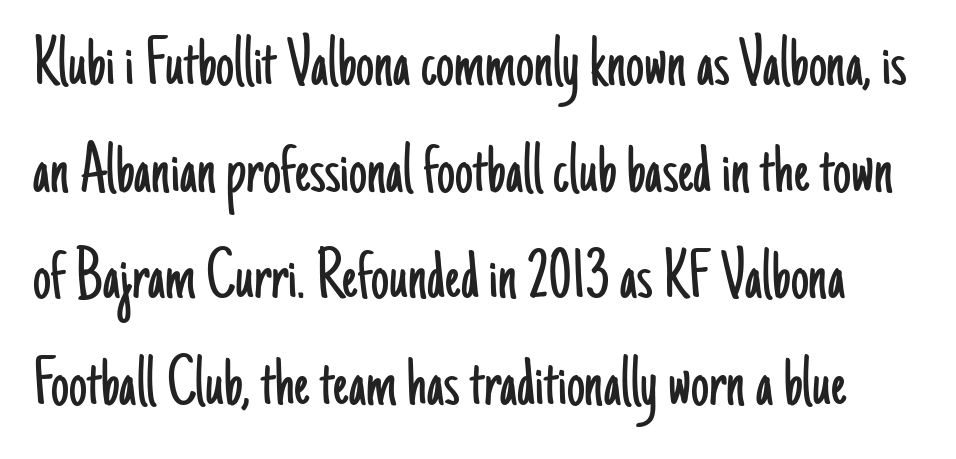
Q: Is the text bold? A: No.
Q: Is the text italic (slanted)? A: No, it is upright.
Q: Is the typeface a serif or a sans-serif typeface? A: Sans-serif.
Q: Is the text underlined? A: No.
Q: Is the spacing between letters normal or unusually wide? A: Normal.
Q: Is the spacing between lines tight, normal or loose? A: Normal.
Q: Width (condensed, normal, or wide)? A: Condensed.
Q: Stroke contrast? A: Low.
Q: x-height? A: Small.
Q: Monospaced? A: No.
